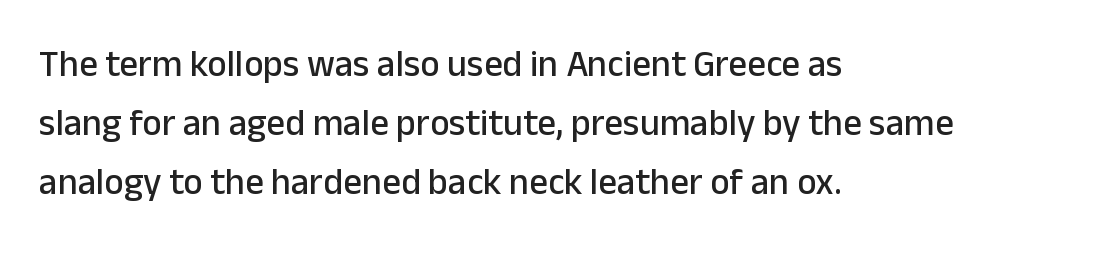
The image shows 37 px sans-serif type, upright; set left-aligned, normal line spacing (1.59x), normal letter spacing, not underlined; low stroke contrast and a medium x-height.
